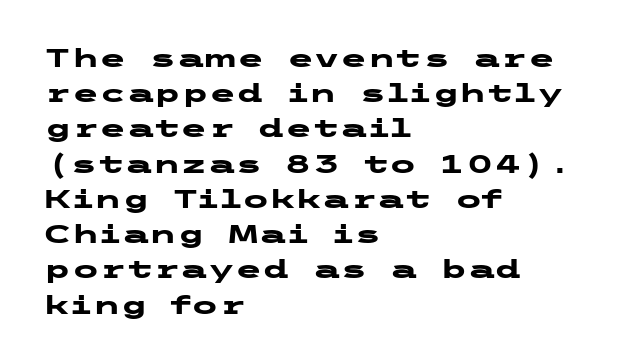
The image shows 25 px bold type, upright; set left-aligned, normal line spacing (1.41x), normal letter spacing, not underlined.
